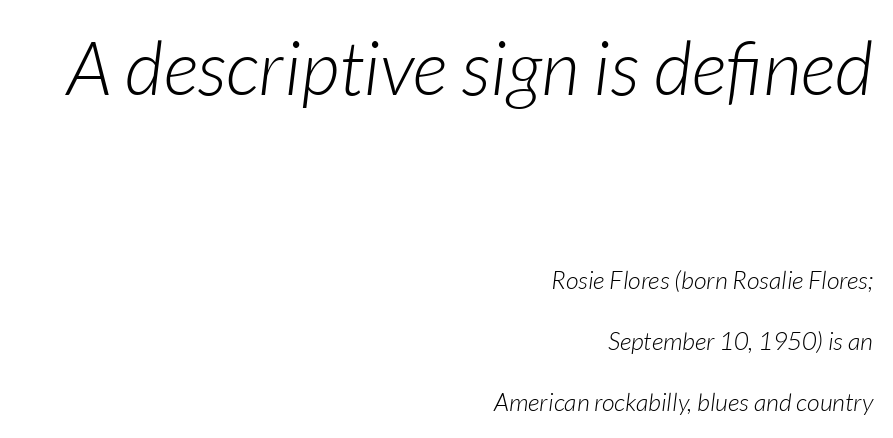
The image shows 75 px light type, italic (leaning right); set right-aligned, loose line spacing (2.45x), normal letter spacing, not underlined; the first (top) block is 3.0x larger; low stroke contrast and a medium x-height.
